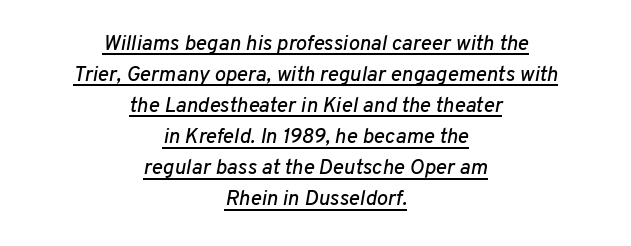
{"italic": "yes", "lean": "right", "slant_degrees": 10, "underline": "yes", "align": "center", "line_spacing": "normal", "line_spacing_ratio": 1.48, "letter_spacing": "normal", "letter_spacing_em": 0.0, "glyph_px": 21}
